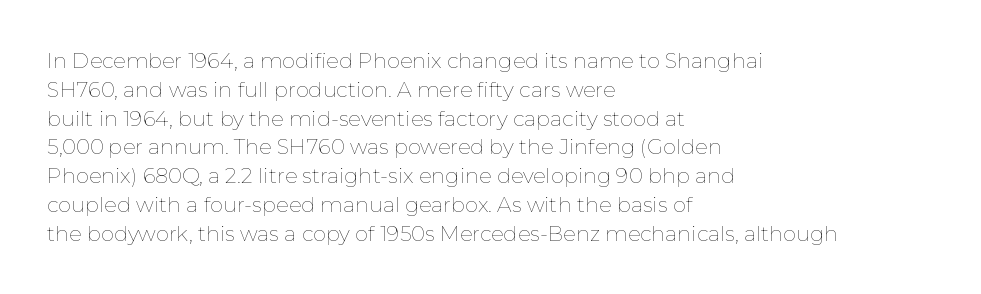
Q: Is the text bold? A: No.
Q: Is the text italic (slanted)? A: No, it is upright.
Q: Is the text underlined? A: No.
Q: How is the paragraph aligned? A: Left-aligned.
Q: Is the spacing between letters normal or unusually wide? A: Normal.
Q: Is the spacing between lines tight, normal or loose? A: Normal.
